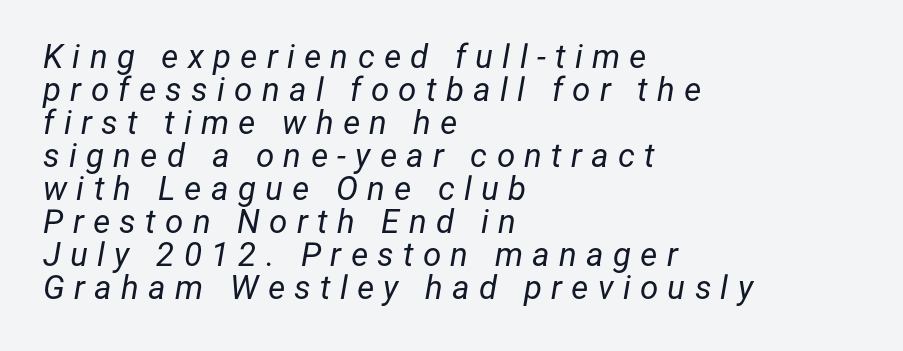
{"italic": "yes", "lean": "right", "slant_degrees": 12, "bold": "no", "weight": "regular", "width": "normal", "stroke_contrast": "low", "x_height": "medium", "monospaced": "no", "underline": "no", "align": "left", "line_spacing": "tight", "line_spacing_ratio": 1.0, "letter_spacing": "wide", "letter_spacing_em": 0.28, "glyph_px": 33}
